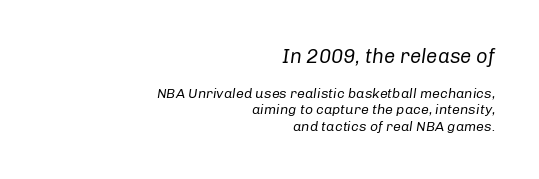
{"italic": "yes", "lean": "right", "slant_degrees": 8, "bold": "no", "underline": "no", "align": "right", "line_spacing_ratio": 1.18, "letter_spacing": "normal", "letter_spacing_em": 0.0, "larger_block": "first", "size_ratio": 1.43, "glyph_px": 20}
